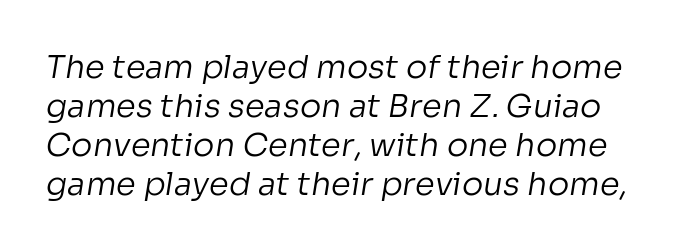
This rendering features lettering with no underline. In terms of letterform style, serifs are entirely absent. What stands out about the letter spacing? Nothing — it is the standard amount. Looks like regular typesetting: each glyph gets only the width it needs. No extra ink here — the face is not bold.
